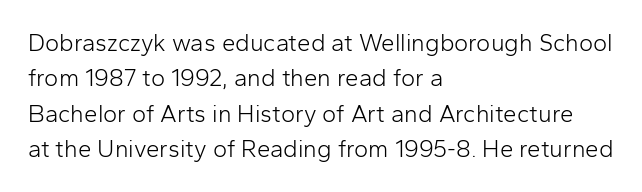
The image shows 24 px text type, upright; set left-aligned, normal line spacing (1.47x), normal letter spacing, not underlined.
